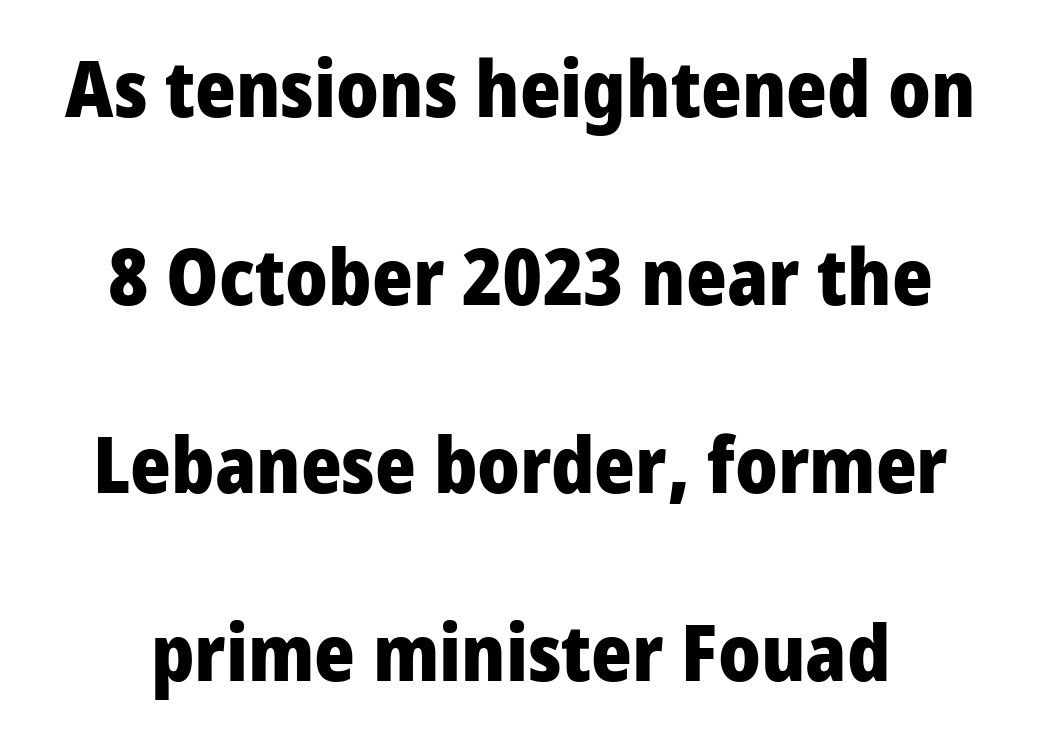
The image shows 78 px heavy, condensed sans-serif type, upright; set loose line spacing (2.41x), normal letter spacing, not underlined; low stroke contrast and a large x-height.
